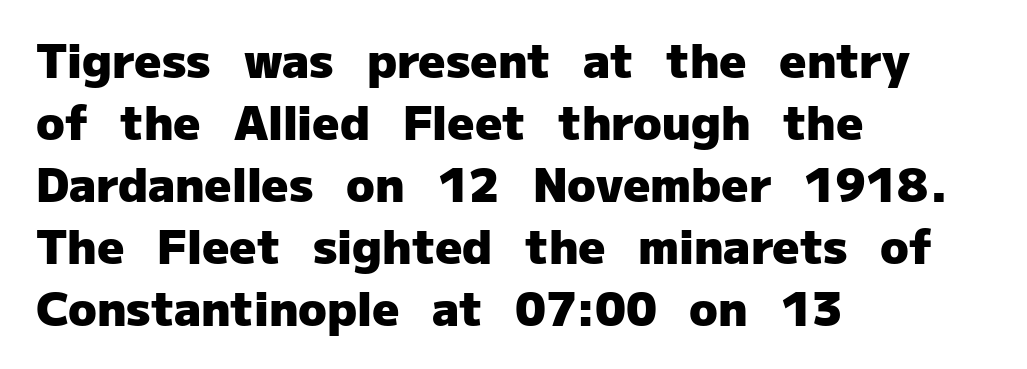
The image shows 47 px heavy sans-serif type, upright; set left-aligned, normal line spacing (1.32x), normal letter spacing, not underlined; low stroke contrast and a medium x-height.
